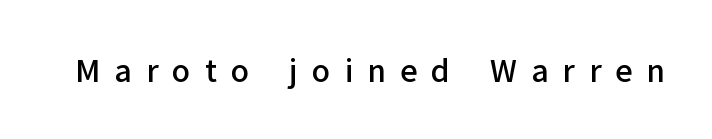
Looks like regular typesetting: each glyph gets only the width it needs. Posture: upright roman. The strokes are fattened partway — semibold, not bold. Someone cranked the tracking dial way up on this one. Any mark beneath the type? The region is blank. Are there feet on the stems? There aren't — it's a sans.
